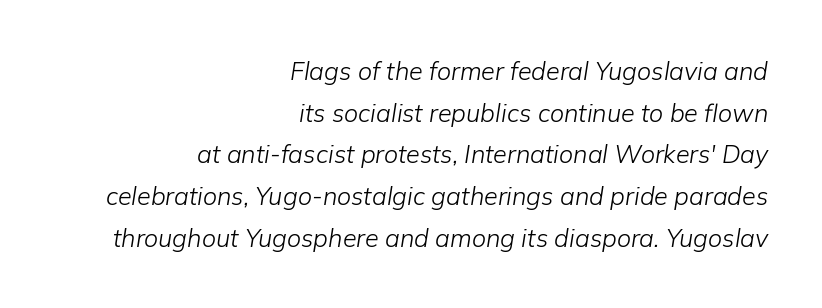
The lettering tilts uniformly, giving the passage an italic look. Nothing unusual about the tracking: characters are spaced as the font intends. Letters have the restrained weight of plain body copy at most. Summary of vertical rhythm: regular, with standard interline spacing. A flush-right, rag-left setting is used for this passage. The words here are not underlined.
